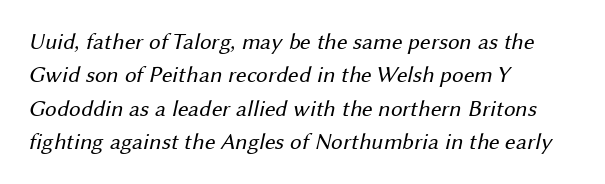
The strokes carry an ordinary text weight at most. This sample is left-justified, so line endings fall wherever the words run out. Quick note: underline off. The letters sit at their default tracking, neither squeezed nor spread.
